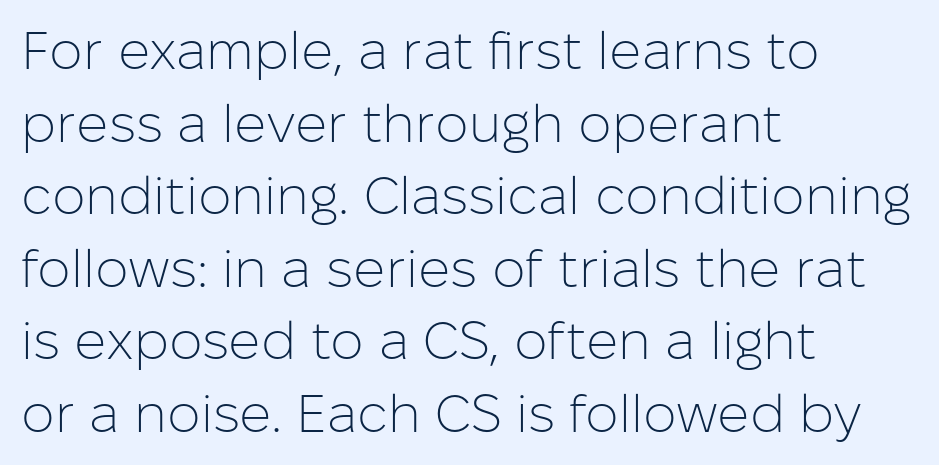
{"serif": "no", "italic": "no", "bold": "no", "weight": "light", "width": "normal", "stroke_contrast": "low", "x_height": "medium", "monospaced": "no", "underline": "no", "align": "left", "line_spacing": "normal", "line_spacing_ratio": 1.37, "letter_spacing": "normal", "letter_spacing_em": 0.0, "glyph_px": 53}
